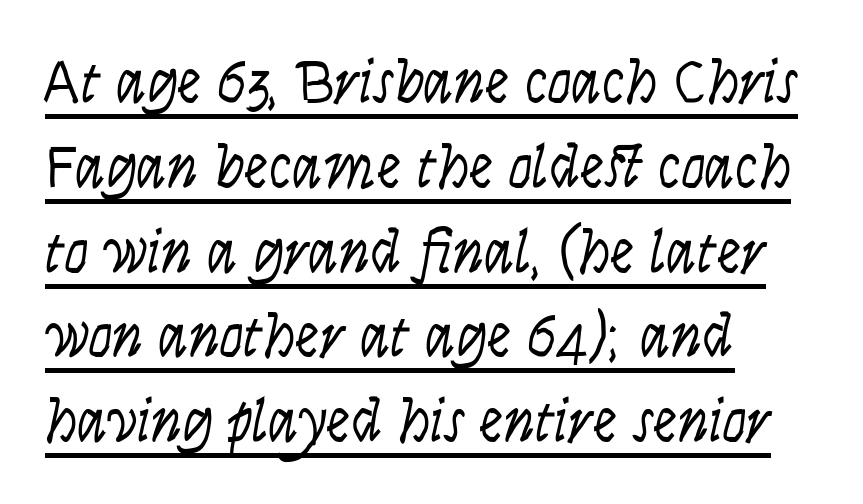
Q: Is the text bold? A: No.
Q: Is the text italic (slanted)? A: Yes.
Q: Is the typeface a serif or a sans-serif typeface? A: Sans-serif.
Q: Is the text underlined? A: Yes.
Q: How is the paragraph aligned? A: Left-aligned.
Q: Is the spacing between letters normal or unusually wide? A: Normal.
Q: Is the spacing between lines tight, normal or loose? A: Normal.
Q: Width (condensed, normal, or wide)? A: Condensed.
Q: Stroke contrast? A: Low.
Q: x-height? A: Large.
Q: Monospaced? A: No.
